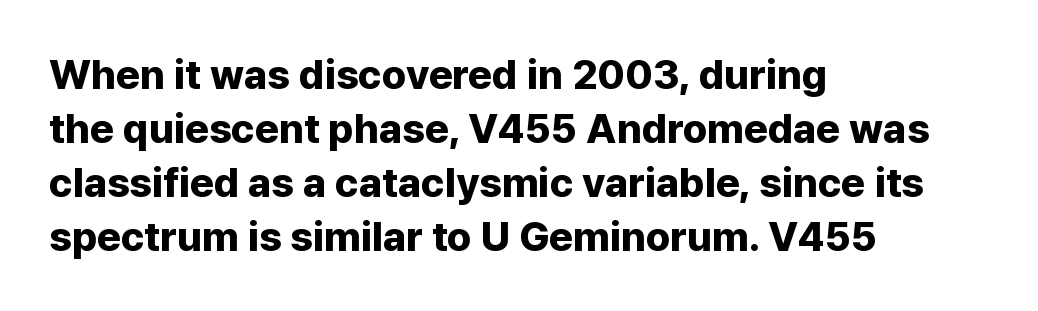
{"serif": "no", "italic": "no", "bold": "yes", "weight": "bold", "width": "normal", "stroke_contrast": "low", "x_height": "medium", "monospaced": "no", "underline": "no", "align": "left", "line_spacing": "normal", "line_spacing_ratio": 1.32, "letter_spacing": "normal", "letter_spacing_em": 0.0, "glyph_px": 41}
